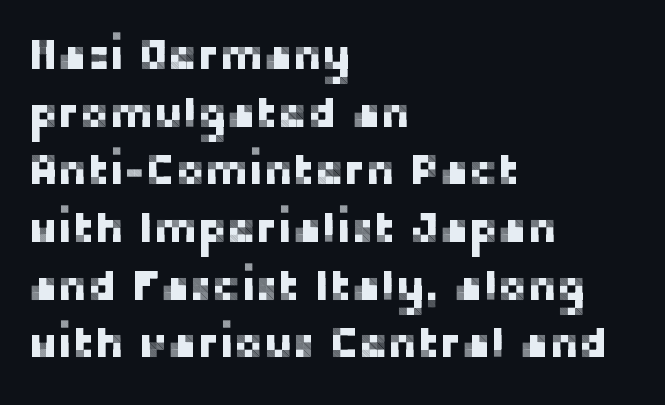
The strip under each line holds only bare page. The space between consecutive lines is moderate. Proportional: the letters do not fall into vertical columns. Notice how the stems are strictly vertical — no italics here. Unlike a traditional serif, this face leaves its strokes unadorned. The gaps between neighbouring characters are ordinary and unremarkable.
